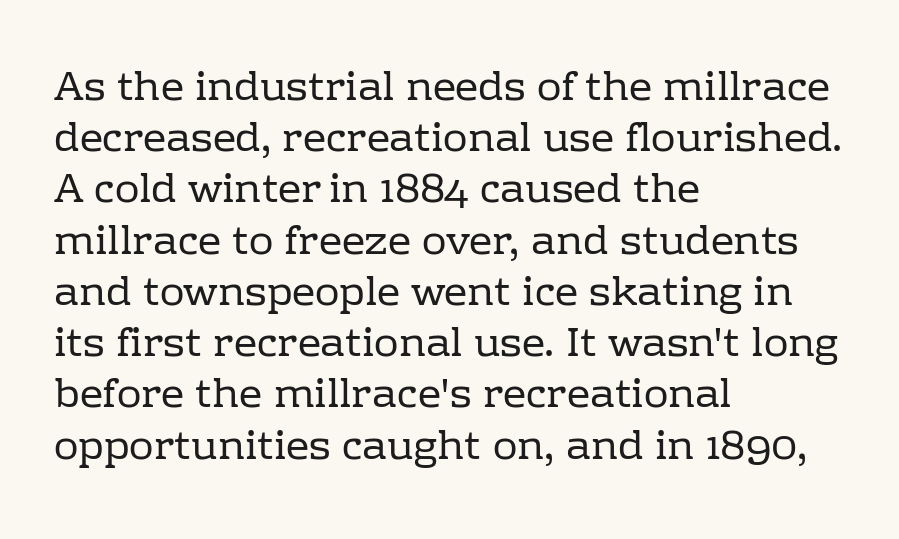
Q: Is the text bold? A: No.
Q: Is the text italic (slanted)? A: No, it is upright.
Q: Is the typeface a serif or a sans-serif typeface? A: Serif.
Q: Is the text underlined? A: No.
Q: How is the paragraph aligned? A: Left-aligned.
Q: Is the spacing between letters normal or unusually wide? A: Normal.
Q: Is the spacing between lines tight, normal or loose? A: Normal.
Q: Width (condensed, normal, or wide)? A: Normal.
Q: Stroke contrast? A: Low.
Q: x-height? A: Medium.
Q: Monospaced? A: No.
